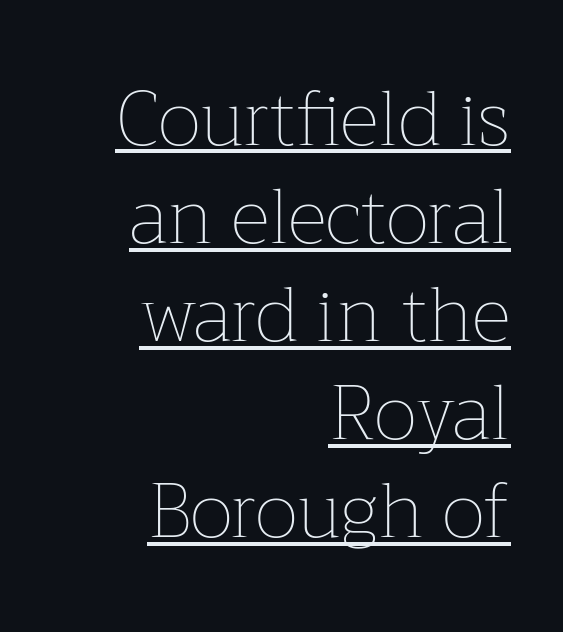
Q: Is the text bold? A: No.
Q: Is the text italic (slanted)? A: No, it is upright.
Q: Is the text underlined? A: Yes.
Q: How is the paragraph aligned? A: Right-aligned.
Q: Is the spacing between letters normal or unusually wide? A: Normal.
Q: Is the spacing between lines tight, normal or loose? A: Normal.
Q: Width (condensed, normal, or wide)? A: Normal.
Q: Stroke contrast? A: Low.
Q: x-height? A: Medium.
Q: Monospaced? A: No.
